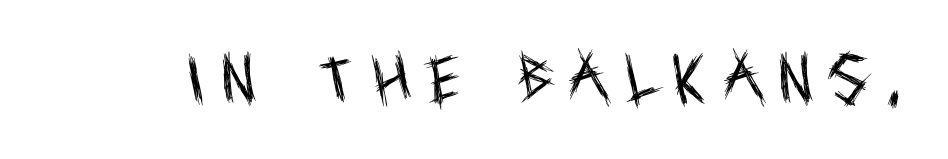
Caption: face not bold, strokes unweighted. Does the type have serifs? No, each stem ends abruptly. The rendering uses natural spacing where letterforms have individual widths. What stands out about the letter spacing? Its width — letters are far apart. Unmarked baselines from the first word to the last. Quick note: not italic, upright.
